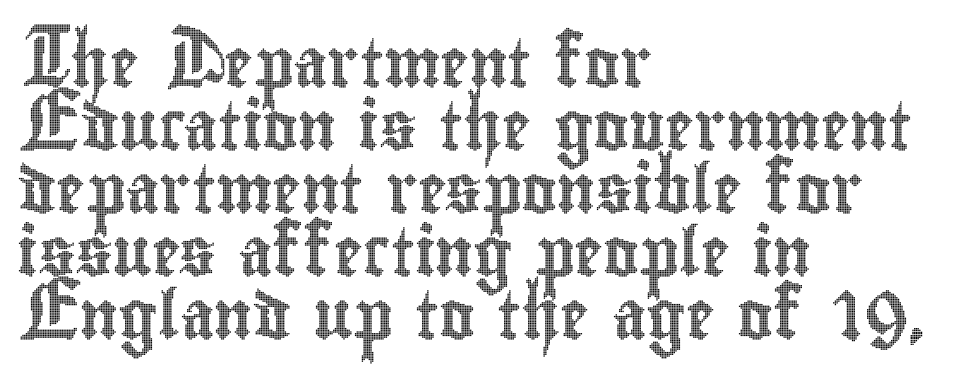
The image shows 48 px condensed type, upright; set left-aligned, normal line spacing (1.31x), normal letter spacing, not underlined; a small x-height.
